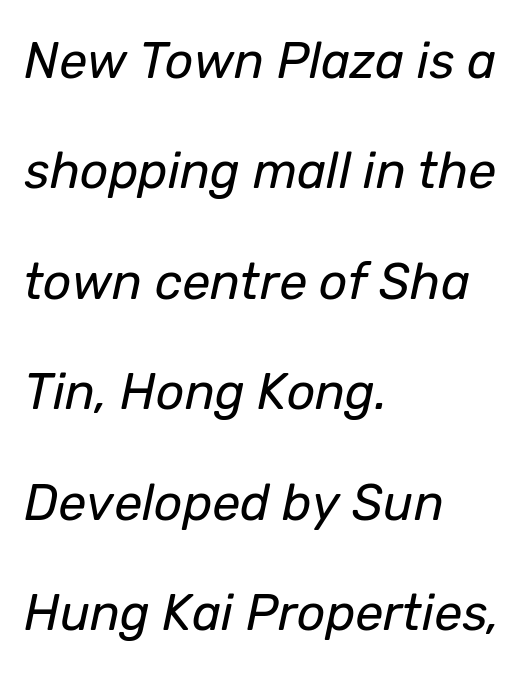
{"italic": "yes", "lean": "right", "slant_degrees": 12, "bold": "no", "weight": "regular", "width": "normal", "stroke_contrast": "low", "x_height": "medium", "monospaced": "no", "underline": "no", "align": "left", "line_spacing": "loose", "line_spacing_ratio": 2.21, "letter_spacing": "normal", "letter_spacing_em": 0.0, "glyph_px": 50}
